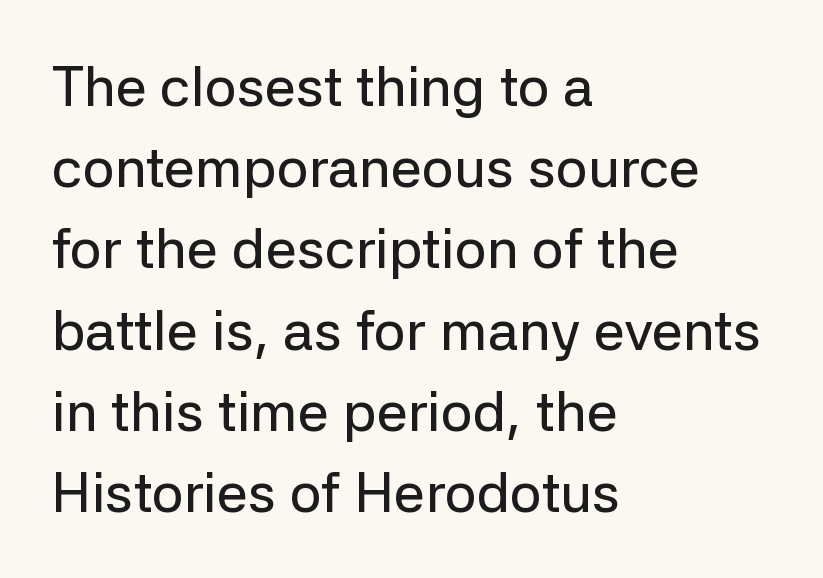
The image shows 56 px sans-serif type, upright; set left-aligned, normal line spacing (1.45x), normal letter spacing, not underlined; low stroke contrast and a medium x-height.
